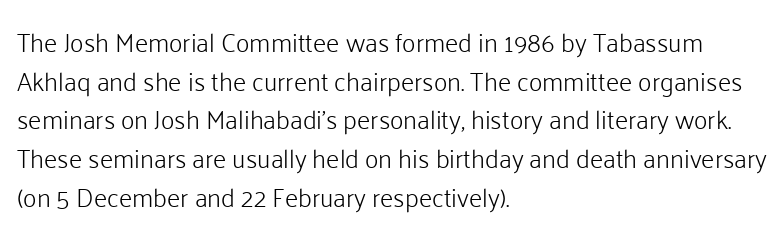
The image shows 26 px text type, upright; set left-aligned, normal line spacing (1.49x), normal letter spacing, not underlined.
